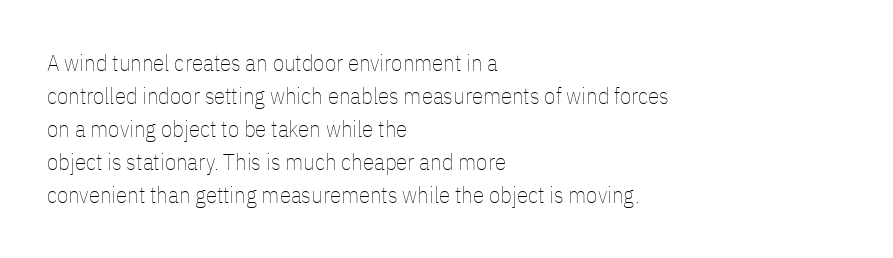
Does extra space separate the letters? No, they use regular spacing. The rendering anchors every line to the left-hand side. The axis of the letterforms is exactly vertical. These lines sit exactly where default settings would place them. Ink coverage per letter is moderate at most. Bare-footed words on every line.
